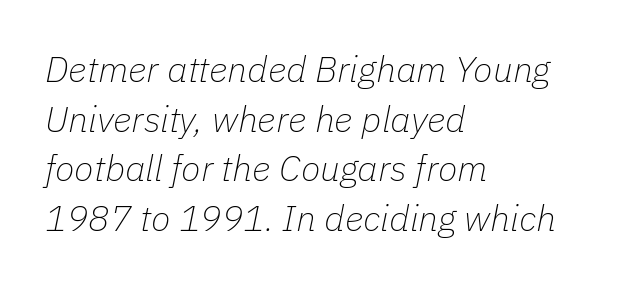
{"italic": "yes", "lean": "right", "slant_degrees": 11, "bold": "no", "weight": "thin", "width": "normal", "stroke_contrast": "low", "x_height": "medium", "monospaced": "no", "underline": "no", "align": "left", "line_spacing": "normal", "line_spacing_ratio": 1.38, "letter_spacing": "normal", "letter_spacing_em": 0.0, "glyph_px": 36}
